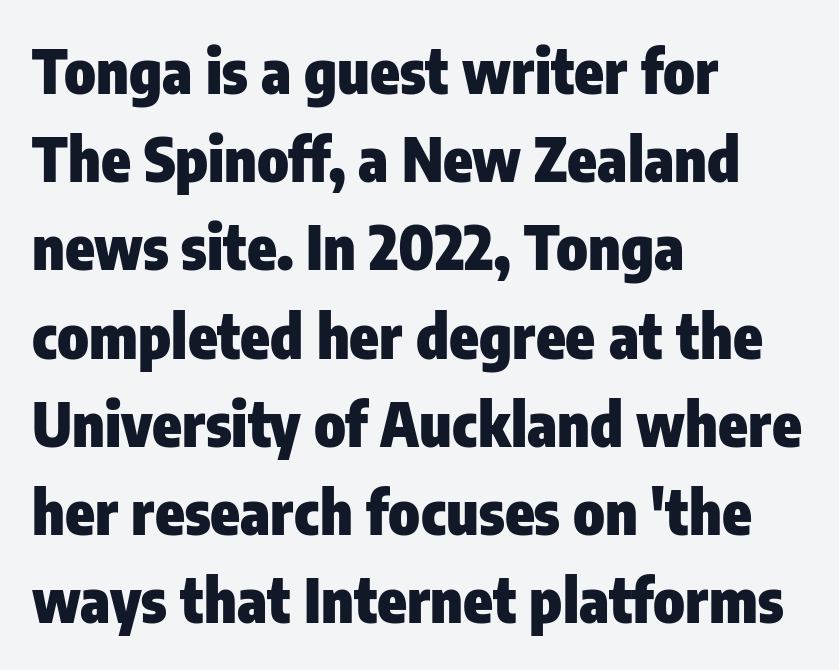
Q: Is the text bold? A: Yes.
Q: Is the text italic (slanted)? A: No, it is upright.
Q: Is the typeface a serif or a sans-serif typeface? A: Sans-serif.
Q: Is the text underlined? A: No.
Q: How is the paragraph aligned? A: Left-aligned.
Q: Is the spacing between letters normal or unusually wide? A: Normal.
Q: Is the spacing between lines tight, normal or loose? A: Normal.
Q: Width (condensed, normal, or wide)? A: Condensed.
Q: Stroke contrast? A: Low.
Q: x-height? A: Medium.
Q: Monospaced? A: No.
